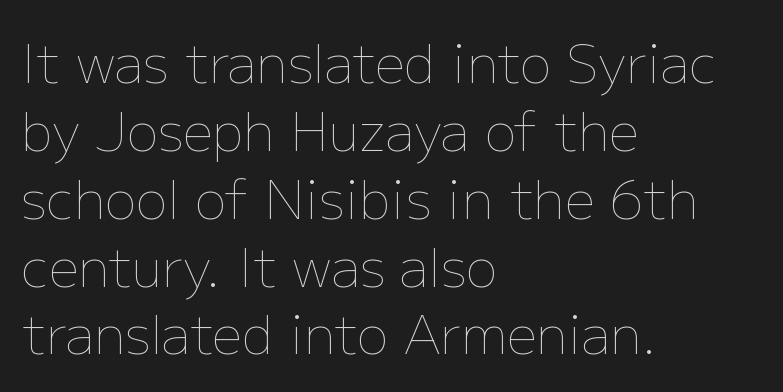
{"italic": "no", "bold": "no", "weight": "thin", "width": "normal", "stroke_contrast": "low", "x_height": "medium", "monospaced": "no", "underline": "no", "align": "left", "line_spacing": "normal", "line_spacing_ratio": 1.28, "letter_spacing": "normal", "letter_spacing_em": 0.0, "glyph_px": 53}
